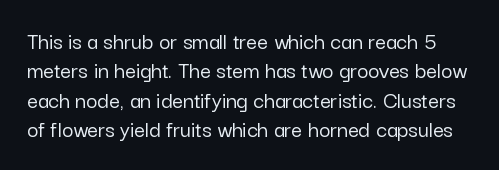
Inter-character spacing is left at the font's built-in metrics. Vertical strokes here are truly vertical. Check under the words: just untouched page.
